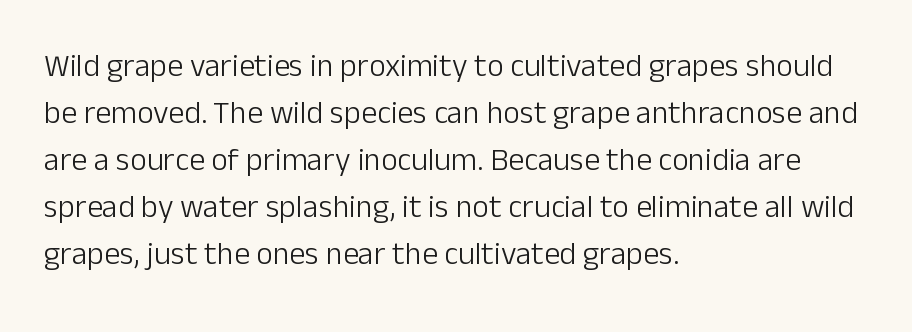
{"serif": "no", "italic": "no", "bold": "no", "weight": "light", "width": "normal", "stroke_contrast": "low", "x_height": "medium", "monospaced": "no", "underline": "no", "align": "left", "line_spacing": "normal", "line_spacing_ratio": 1.47, "letter_spacing": "normal", "letter_spacing_em": 0.0, "glyph_px": 32}
